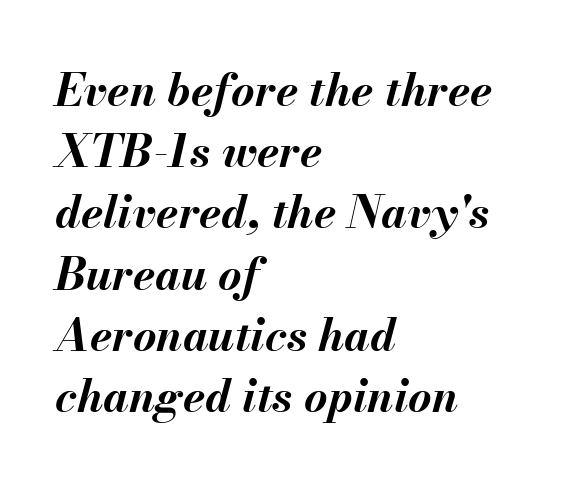
The image shows 45 px bold type, italic (leaning right); set left-aligned, normal line spacing (1.36x), normal letter spacing, not underlined; medium stroke contrast and a small x-height.
